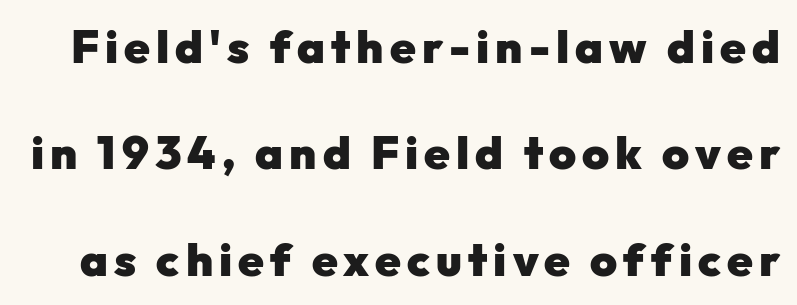
The image shows 46 px heavy sans-serif type, upright; set loose line spacing (2.31x), not underlined; low stroke contrast and a medium x-height.
